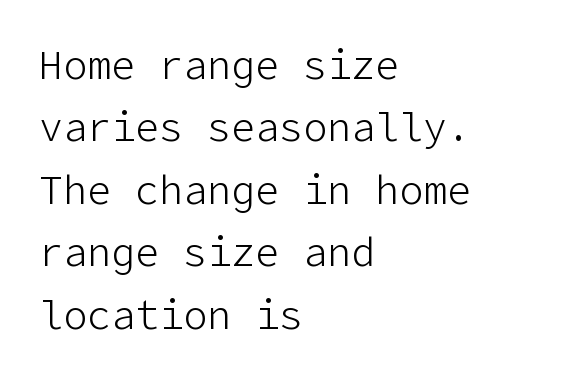
{"serif": "no", "italic": "no", "bold": "no", "weight": "light", "width": "normal", "stroke_contrast": "low", "x_height": "medium", "underline": "no", "align": "left", "line_spacing": "normal", "line_spacing_ratio": 1.56, "letter_spacing": "normal", "letter_spacing_em": 0.0, "glyph_px": 40}
